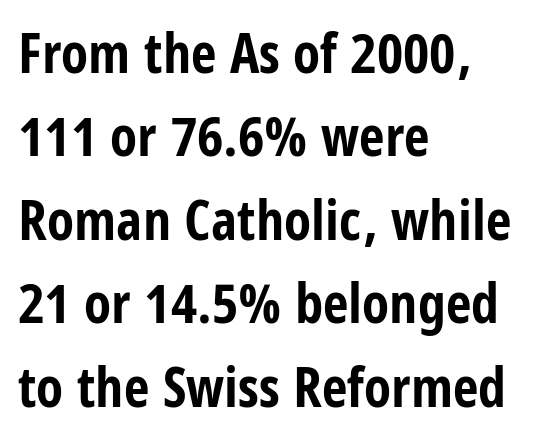
Q: Is the text bold? A: Yes.
Q: Is the text italic (slanted)? A: No, it is upright.
Q: Is the typeface a serif or a sans-serif typeface? A: Sans-serif.
Q: Is the text underlined? A: No.
Q: How is the paragraph aligned? A: Left-aligned.
Q: Is the spacing between letters normal or unusually wide? A: Normal.
Q: Is the spacing between lines tight, normal or loose? A: Normal.
Q: Width (condensed, normal, or wide)? A: Condensed.
Q: Stroke contrast? A: Low.
Q: x-height? A: Large.
Q: Monospaced? A: No.
